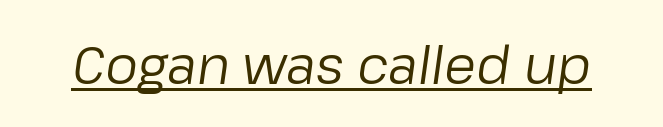
Q: Is the text bold? A: No.
Q: Is the text italic (slanted)? A: Yes, it leans right by about 8 degrees.
Q: Is the text underlined? A: Yes.
Q: Is the spacing between letters normal or unusually wide? A: Normal.
Q: Width (condensed, normal, or wide)? A: Normal.
Q: Stroke contrast? A: Low.
Q: x-height? A: Medium.
Q: Monospaced? A: No.
